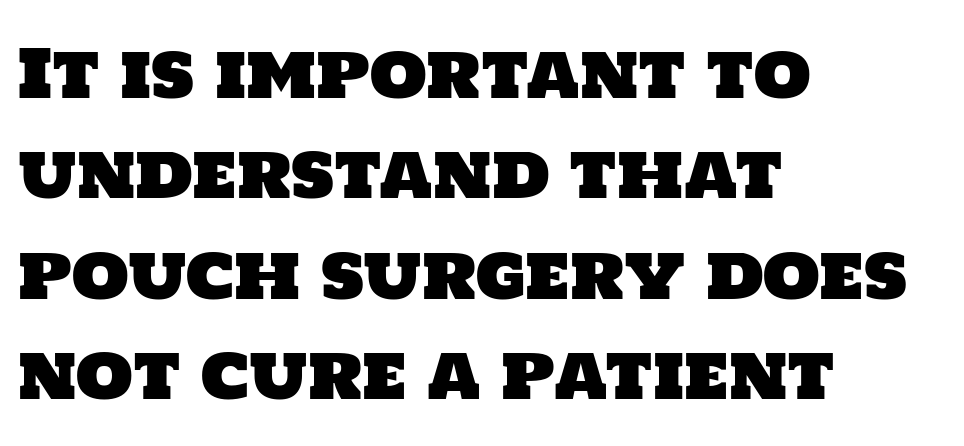
{"serif": "no", "width": "normal", "stroke_contrast": "low", "x_height": "large", "monospaced": "no", "underline": "no", "align": "left", "line_spacing": "normal", "line_spacing_ratio": 1.52, "letter_spacing": "normal", "letter_spacing_em": 0.0, "glyph_px": 66}
